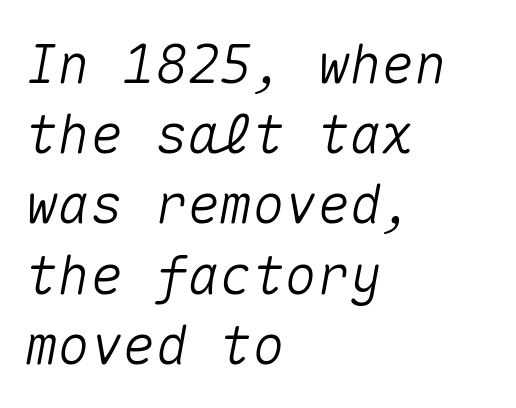
{"italic": "yes", "lean": "right", "slant_degrees": 10, "width": "normal", "stroke_contrast": "medium", "x_height": "medium", "monospaced": "yes", "underline": "no", "align": "left", "line_spacing": "normal", "line_spacing_ratio": 1.3, "letter_spacing": "normal", "letter_spacing_em": 0.0, "glyph_px": 54}
